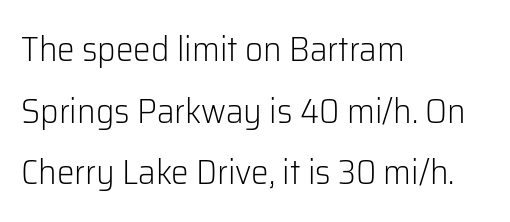
Q: Is the text bold? A: No.
Q: Is the text italic (slanted)? A: No, it is upright.
Q: Is the typeface a serif or a sans-serif typeface? A: Sans-serif.
Q: Is the text underlined? A: No.
Q: How is the paragraph aligned? A: Left-aligned.
Q: Is the spacing between letters normal or unusually wide? A: Normal.
Q: Width (condensed, normal, or wide)? A: Normal.
Q: Stroke contrast? A: Low.
Q: x-height? A: Medium.
Q: Monospaced? A: No.
